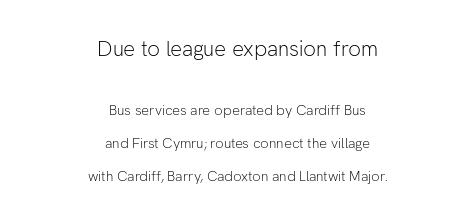
Q: Is the text bold? A: No.
Q: Is the text italic (slanted)? A: No, it is upright.
Q: Is the text underlined? A: No.
Q: How is the paragraph aligned? A: Centered.
Q: Is the spacing between letters normal or unusually wide? A: Normal.
Q: Is the spacing between lines tight, normal or loose? A: Loose.
Q: Which block of text is set in a larger size, the first (top) or the second (bottom)? A: The first (top) one.
